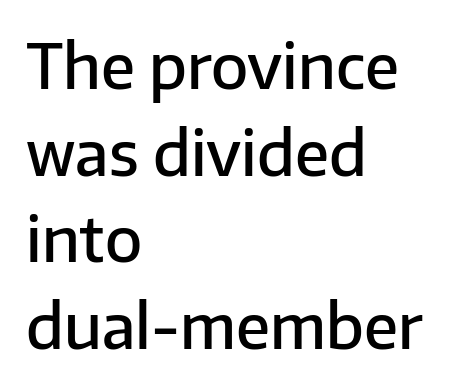
Q: Is the text bold? A: Semi-bold.
Q: Is the text italic (slanted)? A: No, it is upright.
Q: Is the typeface a serif or a sans-serif typeface? A: Sans-serif.
Q: Is the text underlined? A: No.
Q: How is the paragraph aligned? A: Left-aligned.
Q: Is the spacing between letters normal or unusually wide? A: Normal.
Q: Is the spacing between lines tight, normal or loose? A: Normal.
Q: Width (condensed, normal, or wide)? A: Normal.
Q: Stroke contrast? A: Low.
Q: x-height? A: Medium.
Q: Monospaced? A: No.
